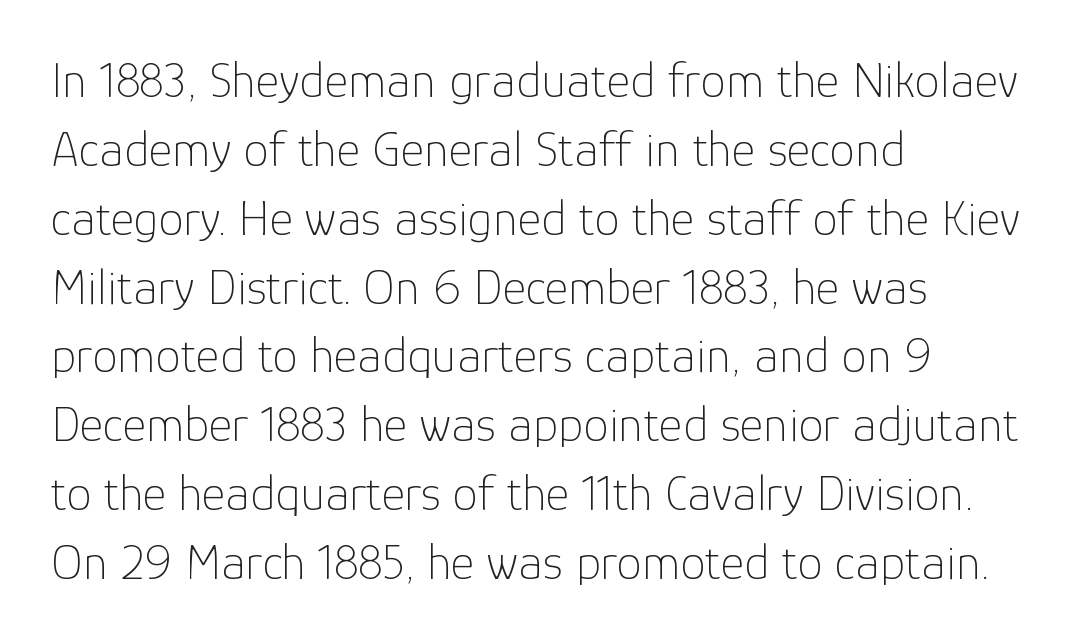
How are the letters spaced? Ordinarily, with no added tracking. Does the type have serifs? No, each stem ends abruptly. Bold? No — there's no thickening of the strokes. Underlining? Definitely not there. Horizontally, the lines are justified to the leading edge only. One glance says typical: line gaps are just what's usual.
